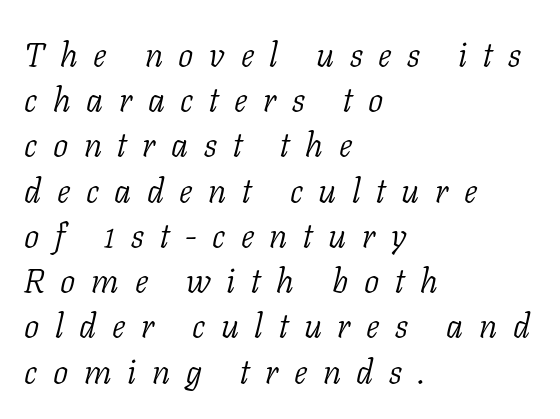
The image shows 34 px light serif type, italic (leaning right); set left-aligned, normal line spacing (1.33x), unusually wide letter spacing (+0.46 em), not underlined; low stroke contrast and a medium x-height.
